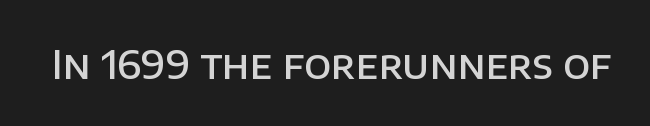
Q: Is the text bold? A: Semi-bold.
Q: Is the text italic (slanted)? A: No, it is upright.
Q: Is the typeface a serif or a sans-serif typeface? A: Sans-serif.
Q: Is the text underlined? A: No.
Q: Is the spacing between letters normal or unusually wide? A: Normal.
Q: Width (condensed, normal, or wide)? A: Normal.
Q: Stroke contrast? A: Low.
Q: x-height? A: Large.
Q: Monospaced? A: No.
